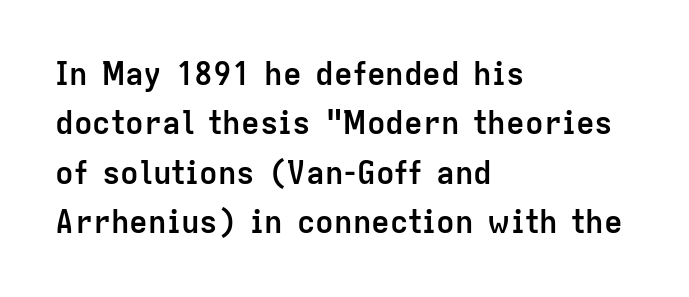
The image shows 31 px semibold sans-serif type, upright; set left-aligned, normal line spacing (1.59x), normal letter spacing, not underlined; low stroke contrast and a medium x-height.
